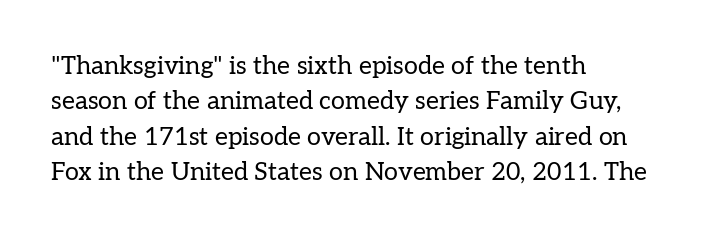
Q: Is the text bold? A: No.
Q: Is the text italic (slanted)? A: No, it is upright.
Q: Is the text underlined? A: No.
Q: How is the paragraph aligned? A: Left-aligned.
Q: Is the spacing between letters normal or unusually wide? A: Normal.
Q: Is the spacing between lines tight, normal or loose? A: Normal.
